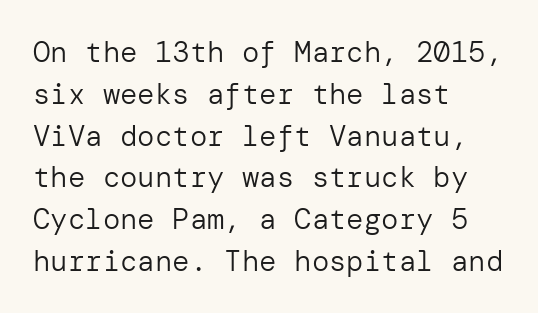
The string is rendered with underlining switched off. The typography opts for an upright posture over an oblique one. Note: no serifs on the glyphs. Each new line begins a customary step beneath the previous one. The letters sit at their default tracking, neither squeezed nor spread. These lines are set flush left with a ragged right edge.
